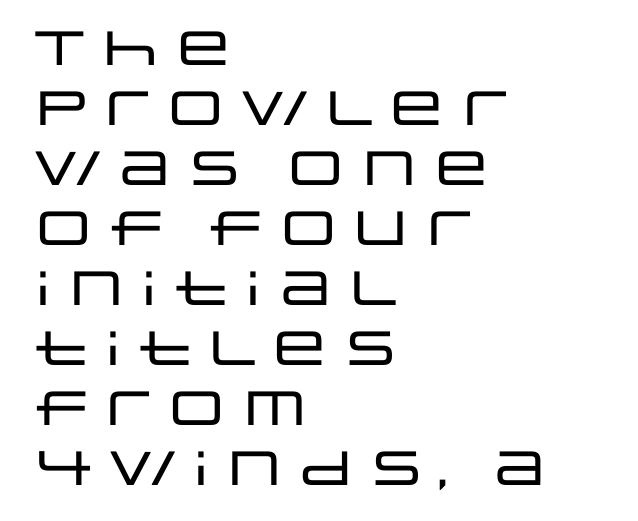
{"serif": "no", "italic": "no", "width": "wide", "stroke_contrast": "low", "x_height": "large", "monospaced": "no", "underline": "no", "align": "left", "line_spacing": "normal", "line_spacing_ratio": 1.25, "letter_spacing": "normal", "letter_spacing_em": 0.0, "glyph_px": 48}
